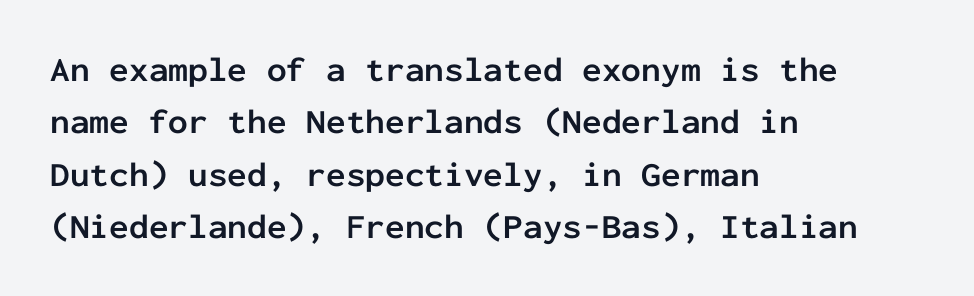
The image shows 35 px semibold sans-serif type, upright, monospaced; set left-aligned, normal line spacing (1.5x), normal letter spacing, not underlined; low stroke contrast and a medium x-height.
